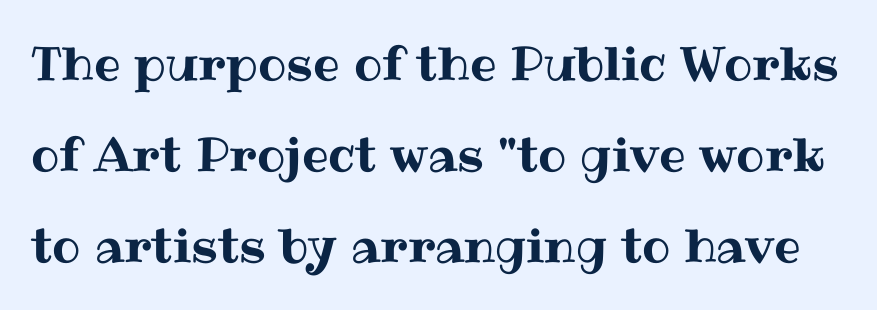
{"italic": "no", "width": "normal", "stroke_contrast": "medium", "x_height": "medium", "monospaced": "no", "underline": "no", "line_spacing": "loose", "line_spacing_ratio": 1.94, "letter_spacing": "normal", "letter_spacing_em": 0.0, "glyph_px": 47}
